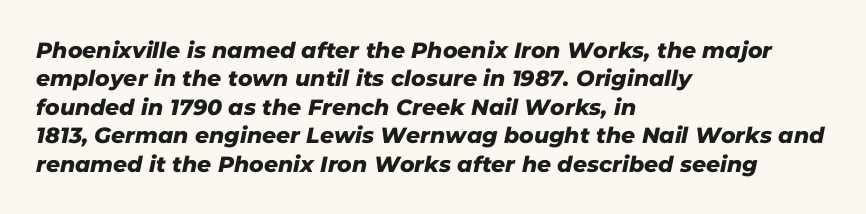
Q: Is the text underlined? A: No.
Q: How is the paragraph aligned? A: Left-aligned.
Q: Is the spacing between letters normal or unusually wide? A: Normal.
Q: Is the spacing between lines tight, normal or loose? A: Normal.
